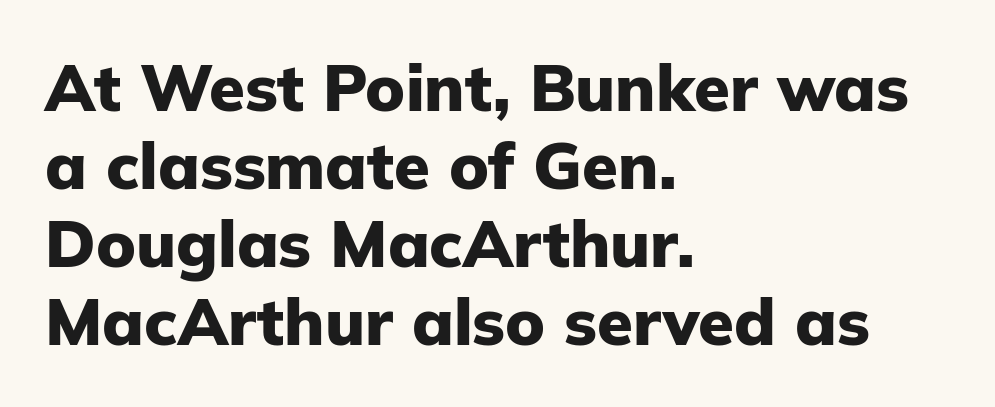
Q: Is the text bold? A: Yes.
Q: Is the text italic (slanted)? A: No, it is upright.
Q: Is the typeface a serif or a sans-serif typeface? A: Sans-serif.
Q: Is the text underlined? A: No.
Q: How is the paragraph aligned? A: Left-aligned.
Q: Is the spacing between letters normal or unusually wide? A: Normal.
Q: Width (condensed, normal, or wide)? A: Normal.
Q: Stroke contrast? A: Low.
Q: x-height? A: Medium.
Q: Monospaced? A: No.
